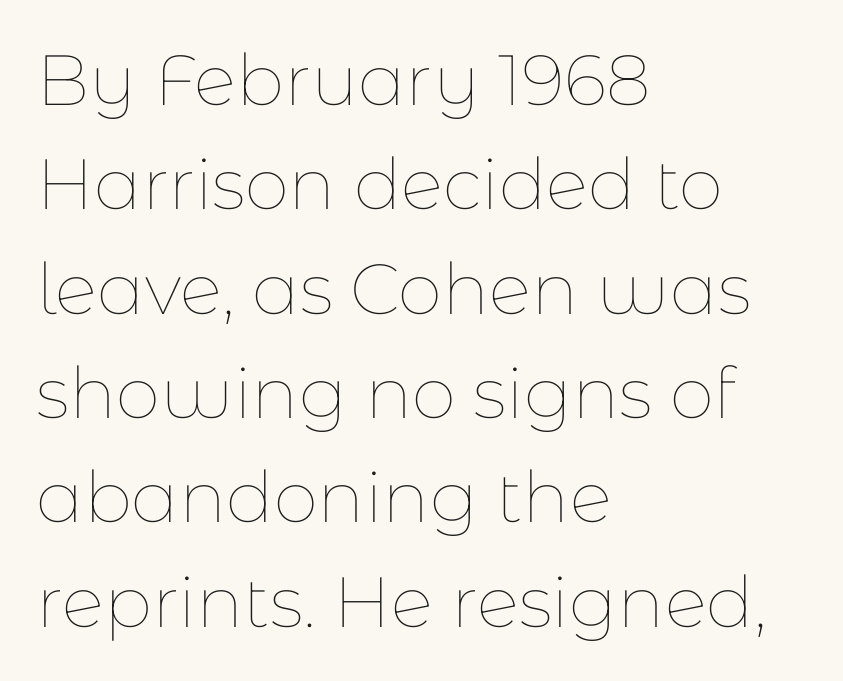
Q: Is the text bold? A: No.
Q: Is the text italic (slanted)? A: No, it is upright.
Q: Is the text underlined? A: No.
Q: How is the paragraph aligned? A: Left-aligned.
Q: Is the spacing between letters normal or unusually wide? A: Normal.
Q: Is the spacing between lines tight, normal or loose? A: Normal.
Q: Width (condensed, normal, or wide)? A: Normal.
Q: Stroke contrast? A: Low.
Q: x-height? A: Medium.
Q: Monospaced? A: No.
